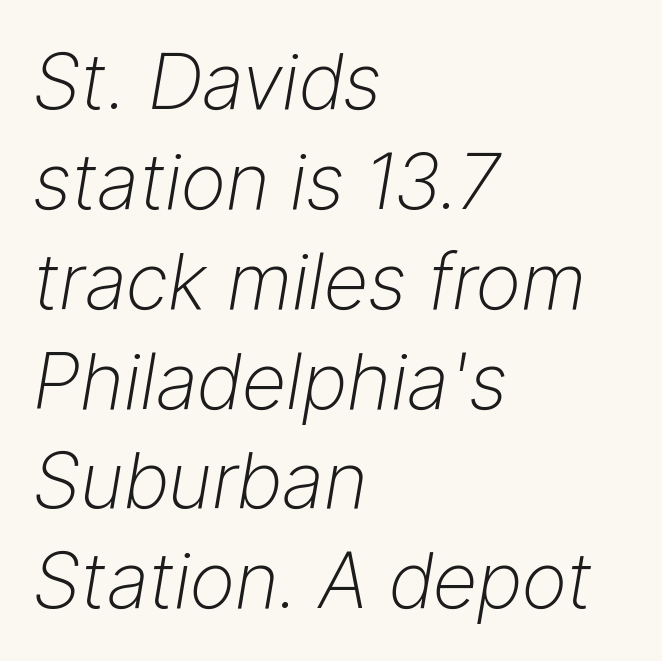
The image shows 78 px light type, italic (leaning right); set left-aligned, normal line spacing (1.28x), normal letter spacing, not underlined; low stroke contrast and a medium x-height.
